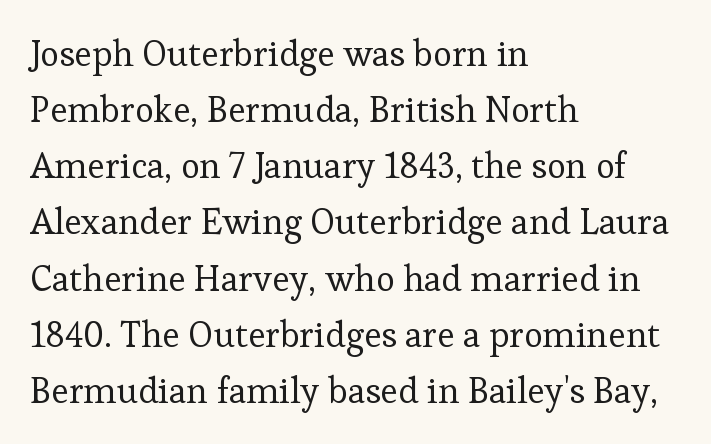
Q: Is the text bold? A: No.
Q: Is the text italic (slanted)? A: No, it is upright.
Q: Is the typeface a serif or a sans-serif typeface? A: Serif.
Q: Is the text underlined? A: No.
Q: How is the paragraph aligned? A: Left-aligned.
Q: Is the spacing between letters normal or unusually wide? A: Normal.
Q: Is the spacing between lines tight, normal or loose? A: Normal.
Q: Width (condensed, normal, or wide)? A: Normal.
Q: Stroke contrast? A: Low.
Q: x-height? A: Medium.
Q: Monospaced? A: No.
